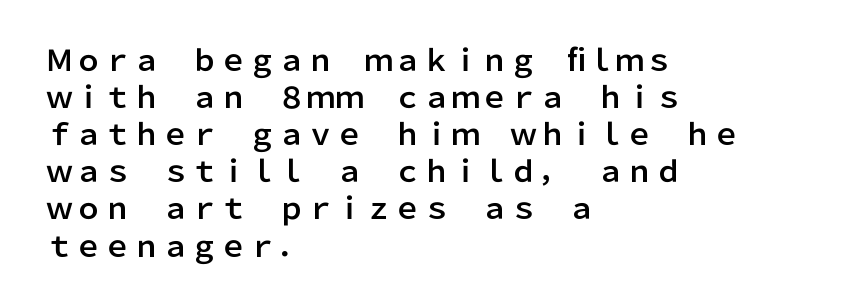
Has an underline been added? It has not. Is the letter spacing exaggerated? No — it looks like the ordinary default. Is this a fixed-width face? No — the glyphs have proportional, varying widths. It's the straight-up-and-down kind of type. Horizontally, the lines are justified to the leading edge only.
